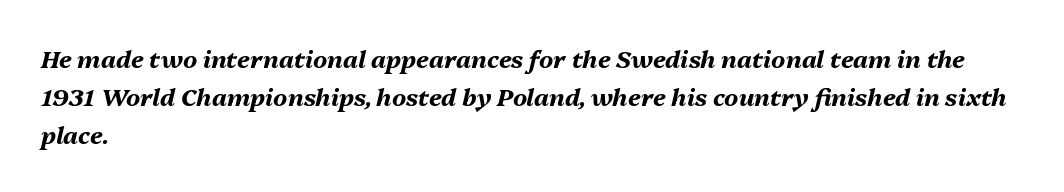
The image shows 24 px bold type, italic (leaning right); set left-aligned, normal line spacing (1.58x), normal letter spacing, not underlined.
